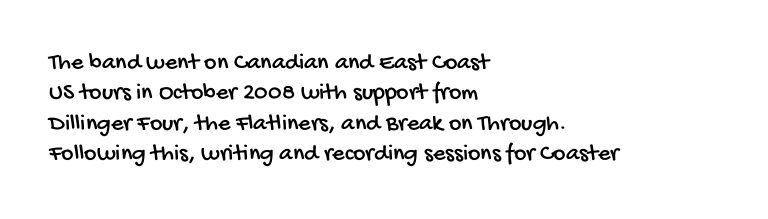
{"underline": "no", "align": "left", "line_spacing": "normal", "line_spacing_ratio": 1.27, "letter_spacing": "normal", "letter_spacing_em": 0.0, "glyph_px": 24}
